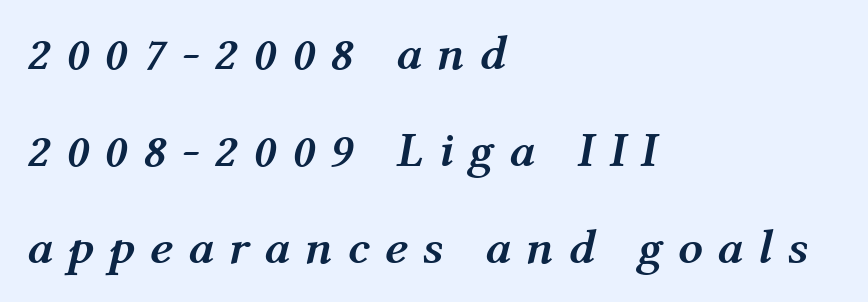
In CSS terms this would be text-align: left. Note the varied advance widths — an 'i' is clearly narrower than an 'm'. As a designer I'd log this as weight 700, bold. Only glyphs here, with clear space below each row.
